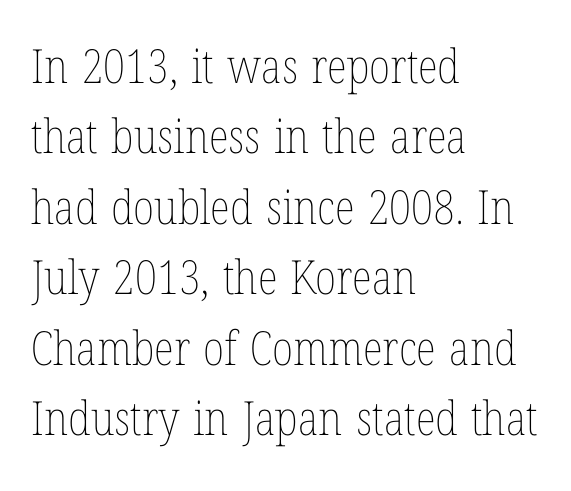
{"italic": "no", "bold": "no", "weight": "thin", "width": "condensed", "stroke_contrast": "low", "x_height": "medium", "monospaced": "no", "underline": "no", "align": "left", "line_spacing": "normal", "line_spacing_ratio": 1.5, "letter_spacing": "normal", "letter_spacing_em": 0.0, "glyph_px": 47}
